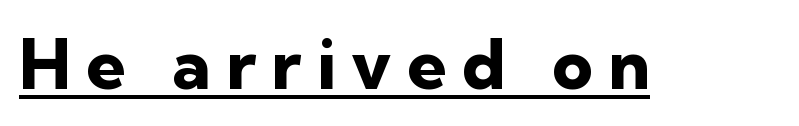
The image shows 70 px heavy sans-serif type, upright; set unusually wide letter spacing (+0.22 em), underlined; low stroke contrast and a medium x-height.
